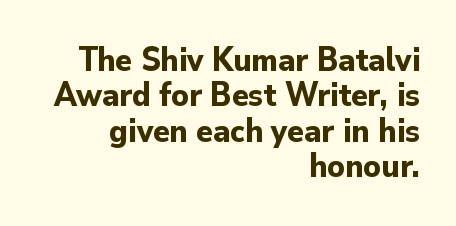
Q: Is the text bold? A: Yes.
Q: Is the text italic (slanted)? A: No, it is upright.
Q: Is the typeface a serif or a sans-serif typeface? A: Sans-serif.
Q: Is the text underlined? A: No.
Q: How is the paragraph aligned? A: Right-aligned.
Q: Is the spacing between letters normal or unusually wide? A: Normal.
Q: Is the spacing between lines tight, normal or loose? A: Tight.
Q: Width (condensed, normal, or wide)? A: Normal.
Q: Stroke contrast? A: Low.
Q: x-height? A: Small.
Q: Monospaced? A: No.
